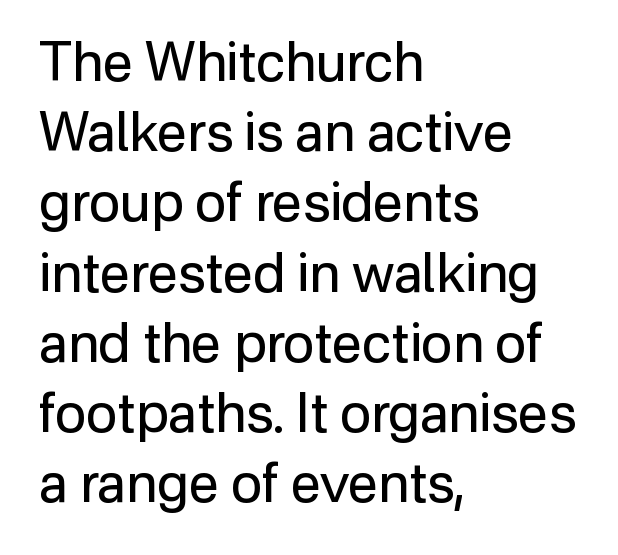
Q: Is the text bold? A: No.
Q: Is the text italic (slanted)? A: No, it is upright.
Q: Is the typeface a serif or a sans-serif typeface? A: Sans-serif.
Q: Is the text underlined? A: No.
Q: How is the paragraph aligned? A: Left-aligned.
Q: Is the spacing between letters normal or unusually wide? A: Normal.
Q: Is the spacing between lines tight, normal or loose? A: Normal.
Q: Width (condensed, normal, or wide)? A: Normal.
Q: Stroke contrast? A: Low.
Q: x-height? A: Medium.
Q: Monospaced? A: No.
